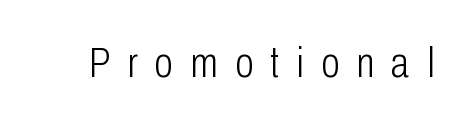
{"serif": "no", "italic": "no", "bold": "no", "weight": "light", "width": "condensed", "stroke_contrast": "low", "x_height": "medium", "monospaced": "no", "underline": "no", "letter_spacing": "wide", "letter_spacing_em": 0.41, "glyph_px": 42}
